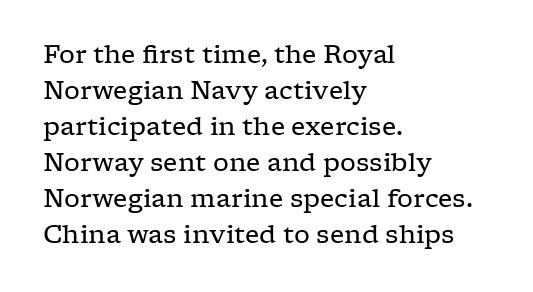
{"italic": "no", "bold": "no", "underline": "no", "align": "left", "line_spacing": "normal", "line_spacing_ratio": 1.44, "letter_spacing": "normal", "letter_spacing_em": 0.0, "glyph_px": 25}
